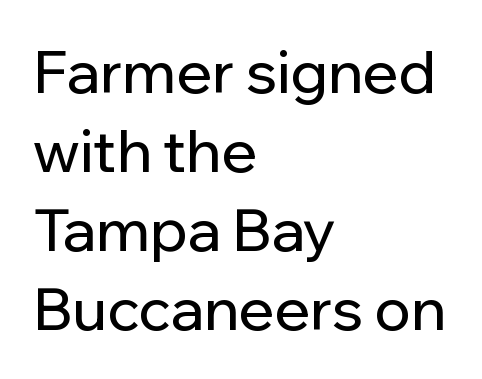
Q: Is the text italic (slanted)? A: No, it is upright.
Q: Is the typeface a serif or a sans-serif typeface? A: Sans-serif.
Q: Is the text underlined? A: No.
Q: How is the paragraph aligned? A: Left-aligned.
Q: Is the spacing between letters normal or unusually wide? A: Normal.
Q: Is the spacing between lines tight, normal or loose? A: Normal.
Q: Width (condensed, normal, or wide)? A: Normal.
Q: Stroke contrast? A: Low.
Q: x-height? A: Medium.
Q: Monospaced? A: No.
